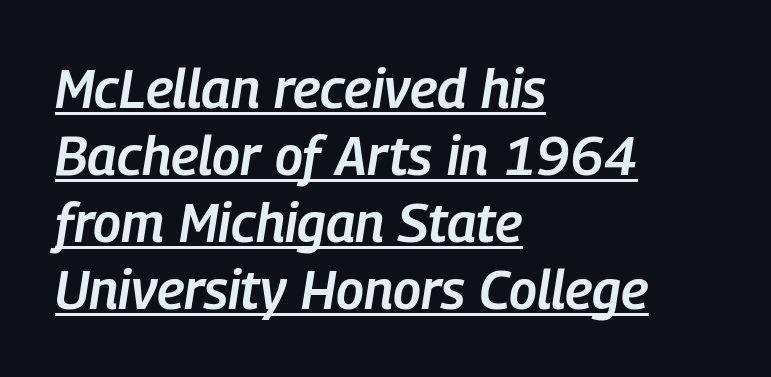
{"italic": "yes", "lean": "right", "slant_degrees": 9, "bold": "semi", "weight": "semibold", "width": "condensed", "stroke_contrast": "low", "x_height": "medium", "monospaced": "no", "underline": "yes", "align": "left", "line_spacing_ratio": 1.24, "letter_spacing": "normal", "letter_spacing_em": 0.0, "glyph_px": 54}
